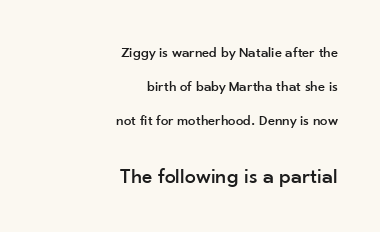
Line spacing here is loose. This rendering leaves character spacing at its baseline value. Underline: absent. Block two is the big one; block one sits smaller above it.
